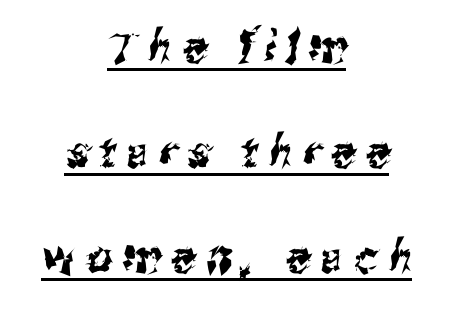
{"serif": "no", "width": "condensed", "stroke_contrast": "medium", "x_height": "medium", "monospaced": "no", "underline": "yes", "align": "center", "line_spacing": "loose", "line_spacing_ratio": 2.39, "letter_spacing": "wide", "letter_spacing_em": 0.24, "glyph_px": 44}
